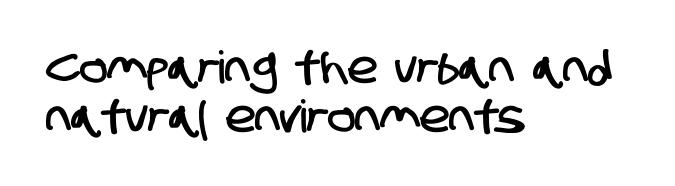
The image shows 45 px condensed sans-serif type; set left-aligned, tight line spacing (1.08x), normal letter spacing, not underlined; low stroke contrast and a large x-height.
